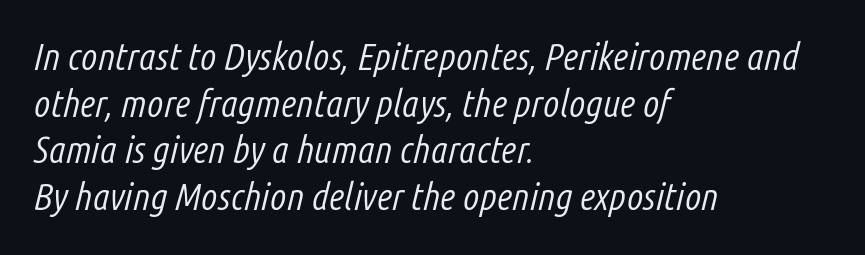
The image shows 38 px light, condensed type, italic (leaning right); set left-aligned, line spacing 1.23x, normal letter spacing, not underlined; low stroke contrast and a medium x-height.
